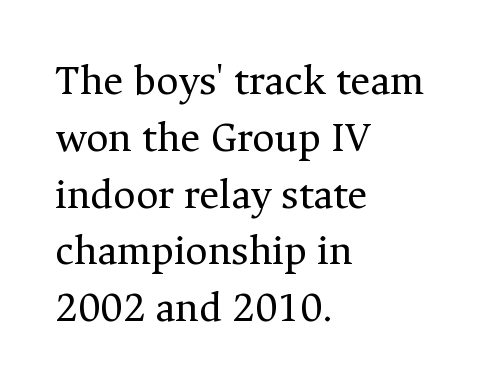
The image shows 43 px regular-weight serif type, upright; set left-aligned, normal line spacing (1.32x), normal letter spacing, not underlined; medium stroke contrast and a medium x-height.
